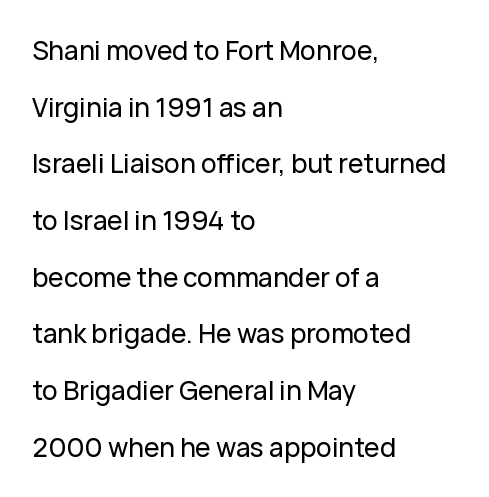
{"italic": "no", "underline": "no", "align": "left", "line_spacing": "loose", "line_spacing_ratio": 2.18, "letter_spacing": "normal", "letter_spacing_em": 0.0, "glyph_px": 26}
